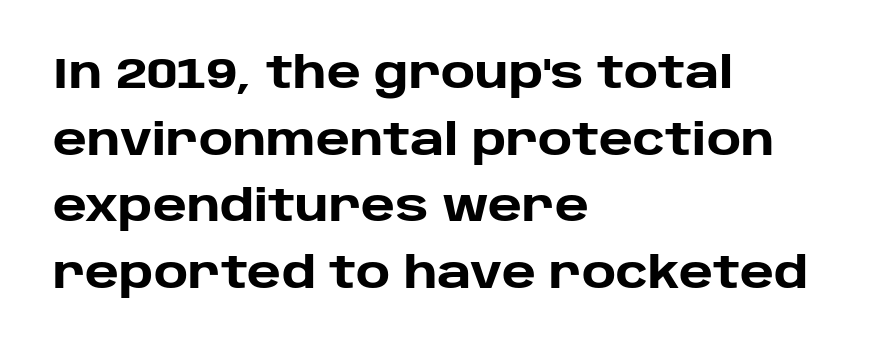
Q: Is the text bold? A: Yes.
Q: Is the text italic (slanted)? A: No, it is upright.
Q: Is the typeface a serif or a sans-serif typeface? A: Sans-serif.
Q: Is the text underlined? A: No.
Q: How is the paragraph aligned? A: Left-aligned.
Q: Is the spacing between letters normal or unusually wide? A: Normal.
Q: Is the spacing between lines tight, normal or loose? A: Normal.
Q: Width (condensed, normal, or wide)? A: Normal.
Q: Stroke contrast? A: Low.
Q: x-height? A: Large.
Q: Monospaced? A: No.
